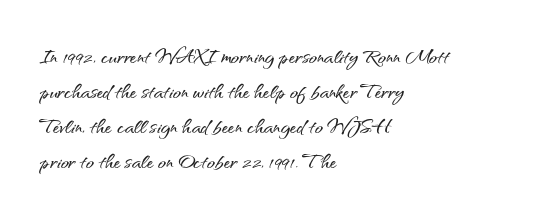
In CSS terms this would be text-align: left. The strip under each line holds only bare page. Each word holds together tightly as a unit, with standard inter-letter gaps. These lines sit exactly where default settings would place them.
